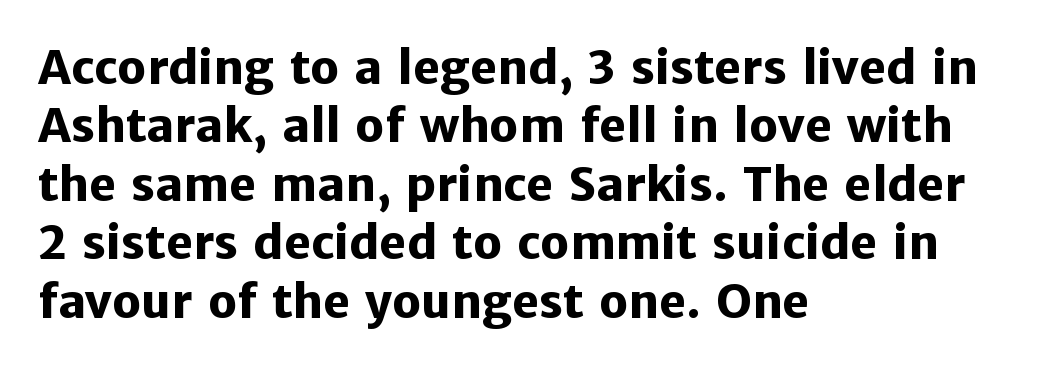
{"serif": "no", "italic": "no", "bold": "yes", "weight": "heavy", "width": "normal", "stroke_contrast": "low", "x_height": "medium", "monospaced": "no", "underline": "no", "align": "left", "line_spacing": "normal", "line_spacing_ratio": 1.27, "letter_spacing": "normal", "letter_spacing_em": 0.0, "glyph_px": 46}
